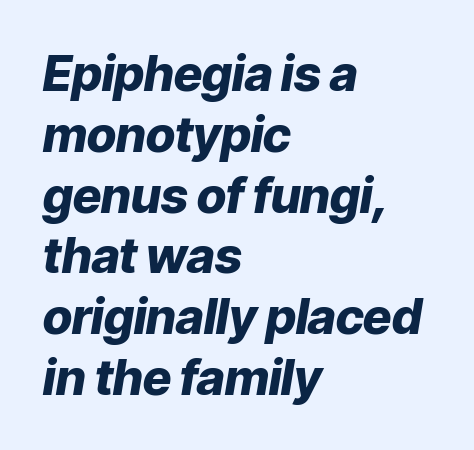
Quick note: underline off. These words are printed bold, with thick strokes throughout. A classic flush-left, rag-right setting is used for this passage. Standard letterfit; no display-style spreading of the glyphs. The glyphs look as if they've been sheared to an angle.
